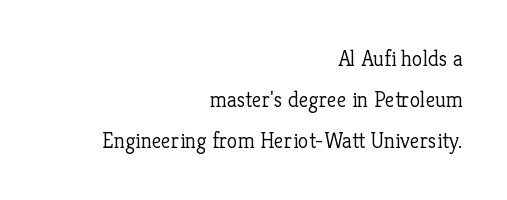
The image shows 22 px text type, upright; set right-aligned, line spacing 1.87x, normal letter spacing, not underlined.
